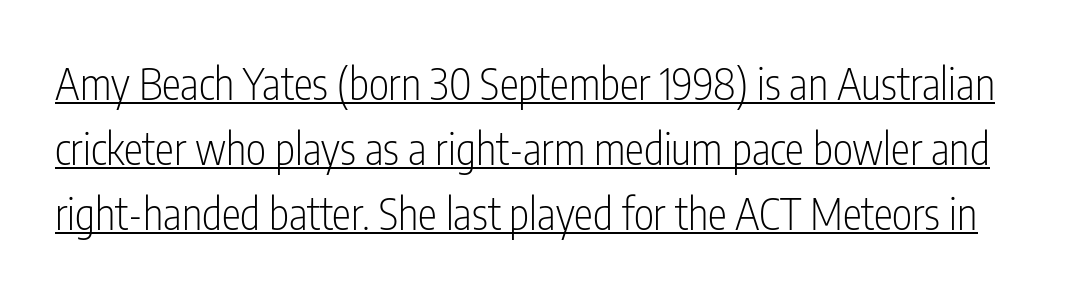
The image shows 43 px light, condensed sans-serif type, upright; set normal line spacing (1.51x), normal letter spacing, underlined; low stroke contrast and a medium x-height.
